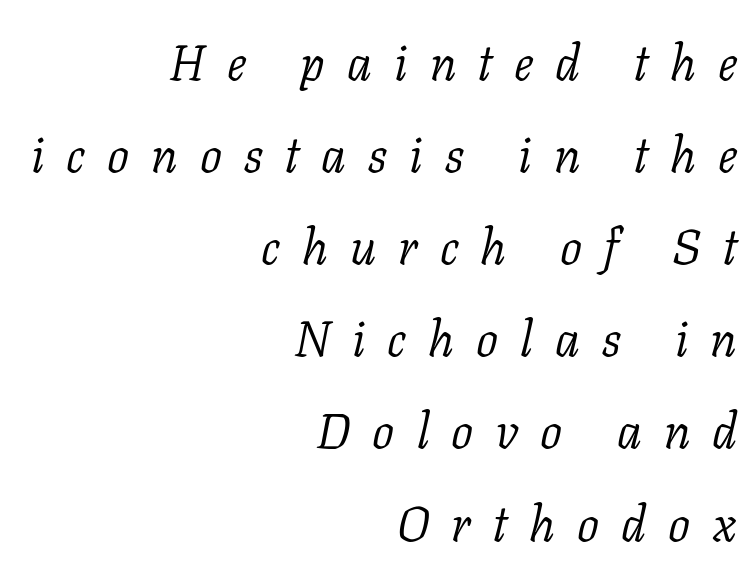
The image shows 49 px light serif type, italic (leaning right); set right-aligned, line spacing 1.88x, unusually wide letter spacing (+0.45 em), not underlined; low stroke contrast and a medium x-height.
